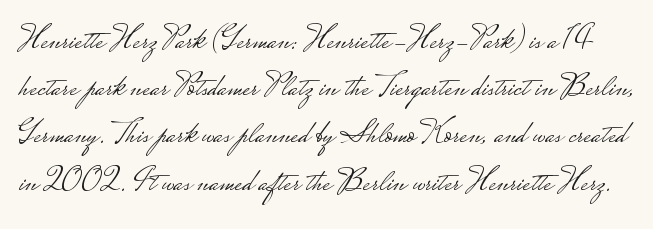
Q: Is the text bold? A: No.
Q: Is the text italic (slanted)? A: Yes.
Q: Is the typeface a serif or a sans-serif typeface? A: Sans-serif.
Q: Is the text underlined? A: No.
Q: Is the spacing between letters normal or unusually wide? A: Normal.
Q: Is the spacing between lines tight, normal or loose? A: Normal.
Q: Width (condensed, normal, or wide)? A: Wide.
Q: Stroke contrast? A: Low.
Q: Monospaced? A: No.
